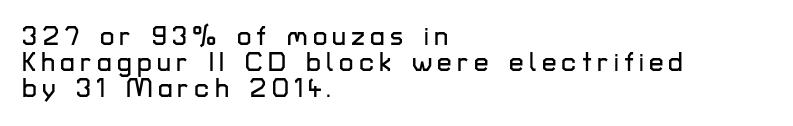
{"italic": "no", "underline": "no", "align": "left", "line_spacing": "tight", "line_spacing_ratio": 1.0, "letter_spacing": "wide", "letter_spacing_em": 0.2, "glyph_px": 26}
